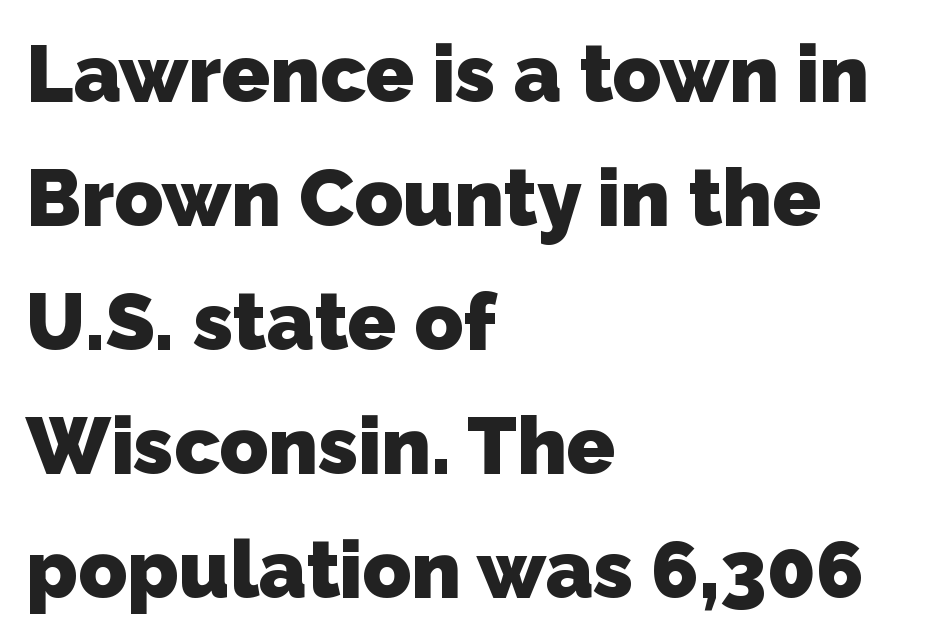
Q: Is the text bold? A: Yes.
Q: Is the typeface a serif or a sans-serif typeface? A: Sans-serif.
Q: Is the text underlined? A: No.
Q: How is the paragraph aligned? A: Left-aligned.
Q: Is the spacing between letters normal or unusually wide? A: Normal.
Q: Is the spacing between lines tight, normal or loose? A: Normal.
Q: Width (condensed, normal, or wide)? A: Normal.
Q: Stroke contrast? A: Low.
Q: x-height? A: Medium.
Q: Monospaced? A: No.
